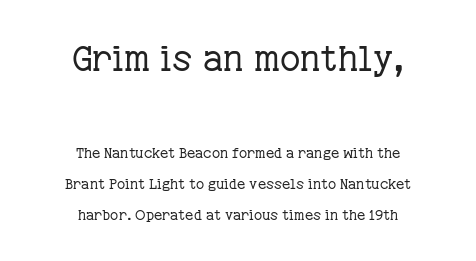
Tracking here is standard; glyphs follow each other at the usual distance. A light-to-regular cut is what we see here. When letters stand straight like this, we call the style roman or upright. A typesetter would call this leading open, well beyond the default. Nobody drew a line under any word here.
